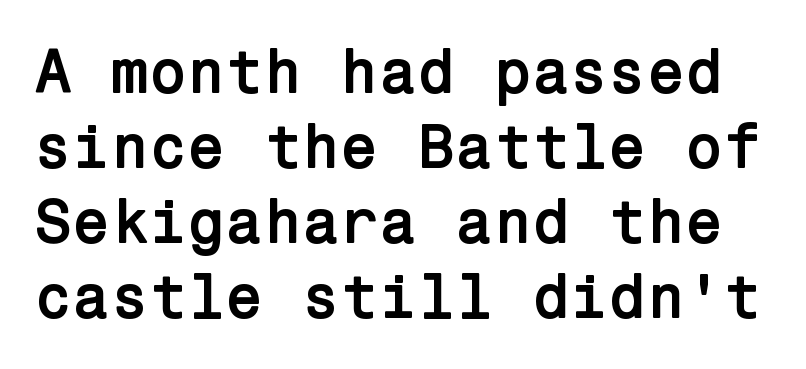
The image shows 62 px semibold sans-serif type, upright; set line spacing 1.21x, normal letter spacing, not underlined; low stroke contrast and a medium x-height.
